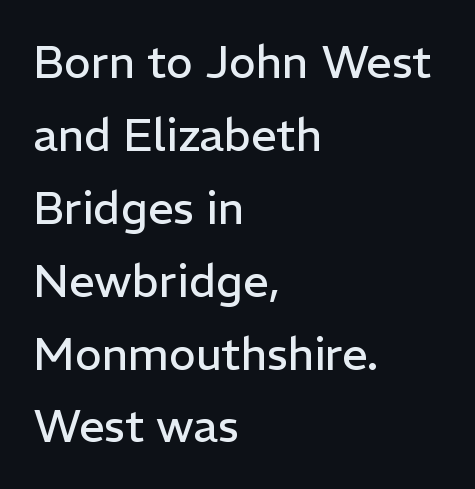
Regarding serifs, this sample does without them. Underline: absent. Reading down the column, the eye jumps a familiar distance to each next line. Is the block centered? No — it sits flush against the left margin.
